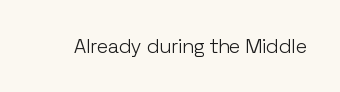
Posture: upright roman. Short note: letters normally spaced. The weight would be labelled regular, book, light, or lighter still. Lines of text with bare space underneath.
